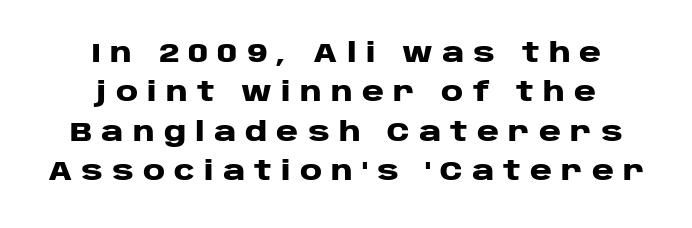
{"italic": "no", "bold": "yes", "underline": "no", "align": "center", "line_spacing": "normal", "line_spacing_ratio": 1.46, "letter_spacing": "wide", "letter_spacing_em": 0.34, "glyph_px": 27}
